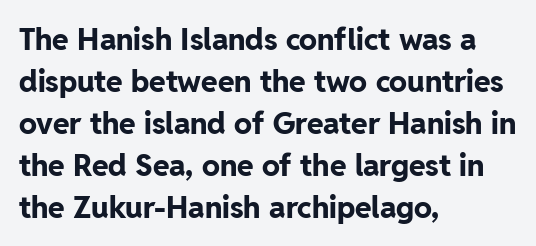
Q: Is the text bold? A: Yes.
Q: Is the text italic (slanted)? A: No, it is upright.
Q: Is the typeface a serif or a sans-serif typeface? A: Sans-serif.
Q: Is the text underlined? A: No.
Q: How is the paragraph aligned? A: Left-aligned.
Q: Is the spacing between letters normal or unusually wide? A: Normal.
Q: Is the spacing between lines tight, normal or loose? A: Normal.
Q: Width (condensed, normal, or wide)? A: Normal.
Q: Stroke contrast? A: Low.
Q: x-height? A: Medium.
Q: Monospaced? A: No.
